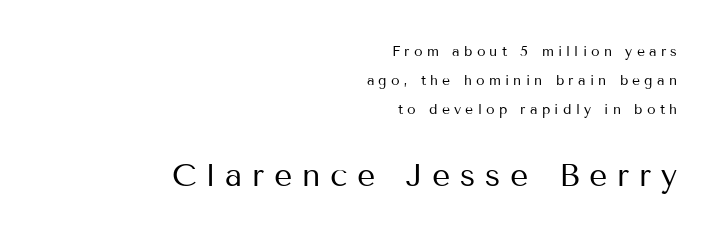
{"serif": "no", "italic": "no", "bold": "no", "weight": "regular", "width": "normal", "stroke_contrast": "medium", "x_height": "medium", "monospaced": "no", "underline": "no", "align": "right", "line_spacing": "loose", "line_spacing_ratio": 2.08, "letter_spacing": "wide", "letter_spacing_em": 0.3, "larger_block": "second", "size_ratio": 2.29, "glyph_px": 32}
